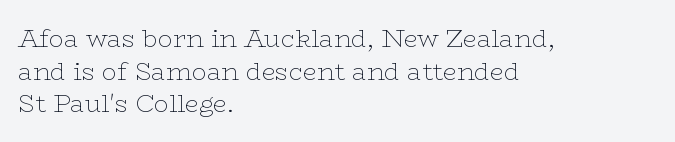
Q: Is the text bold? A: No.
Q: Is the text italic (slanted)? A: No, it is upright.
Q: Is the text underlined? A: No.
Q: How is the paragraph aligned? A: Left-aligned.
Q: Is the spacing between letters normal or unusually wide? A: Normal.
Q: Is the spacing between lines tight, normal or loose? A: Normal.
